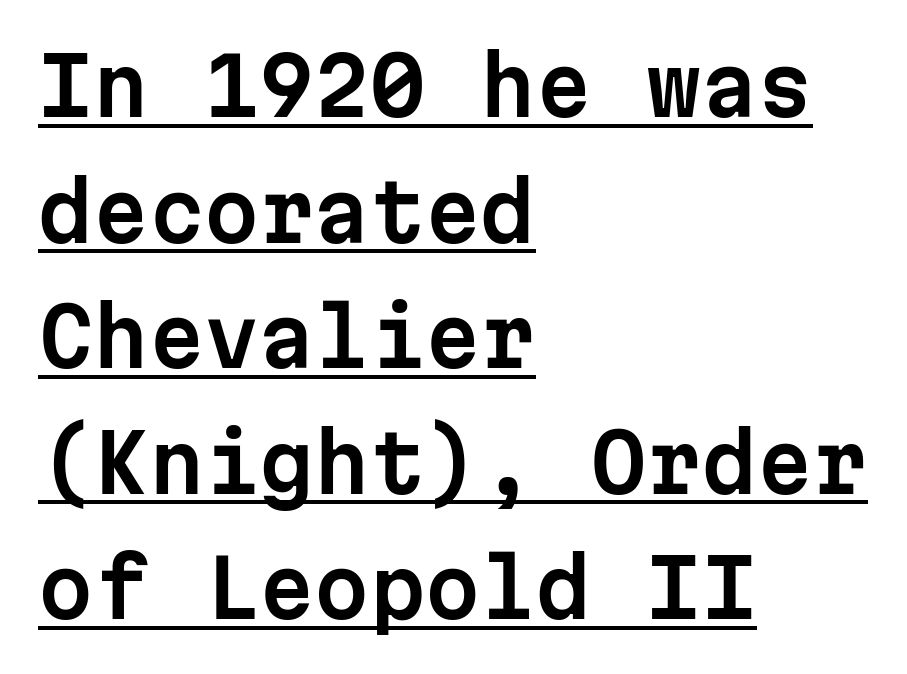
Q: Is the text italic (slanted)? A: No, it is upright.
Q: Is the typeface a serif or a sans-serif typeface? A: Sans-serif.
Q: Is the text underlined? A: Yes.
Q: How is the paragraph aligned? A: Left-aligned.
Q: Is the spacing between letters normal or unusually wide? A: Normal.
Q: Is the spacing between lines tight, normal or loose? A: Normal.
Q: Width (condensed, normal, or wide)? A: Normal.
Q: Stroke contrast? A: Low.
Q: x-height? A: Medium.
Q: Monospaced? A: Yes.
